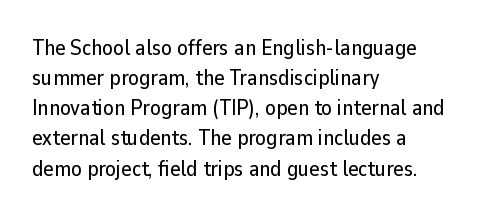
{"italic": "no", "underline": "no", "align": "left", "line_spacing": "normal", "line_spacing_ratio": 1.37, "letter_spacing": "normal", "letter_spacing_em": 0.0, "glyph_px": 22}
